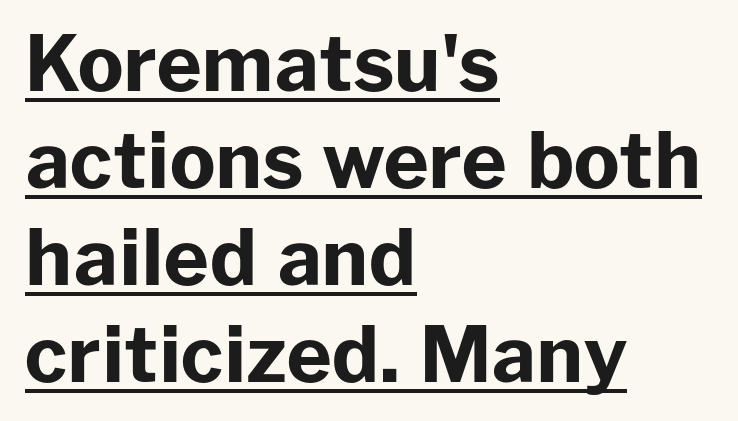
Q: Is the text bold? A: Yes.
Q: Is the text italic (slanted)? A: No, it is upright.
Q: Is the typeface a serif or a sans-serif typeface? A: Sans-serif.
Q: Is the text underlined? A: Yes.
Q: How is the paragraph aligned? A: Left-aligned.
Q: Is the spacing between letters normal or unusually wide? A: Normal.
Q: Is the spacing between lines tight, normal or loose? A: Normal.
Q: Width (condensed, normal, or wide)? A: Normal.
Q: Stroke contrast? A: Low.
Q: x-height? A: Medium.
Q: Monospaced? A: No.
